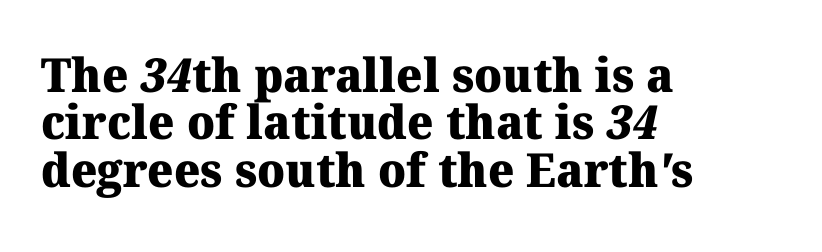
All the whitespace from short lines collects on the right. Strokes here are thick enough to call this a true bold. The passage shown is typed in a proportional face where columns would drift. Students, observe: this is what under-led, compact text looks like. Serif or sans? Serif — the stroke terminals have little feet. A clean baseline with only descenders dipping below it.
